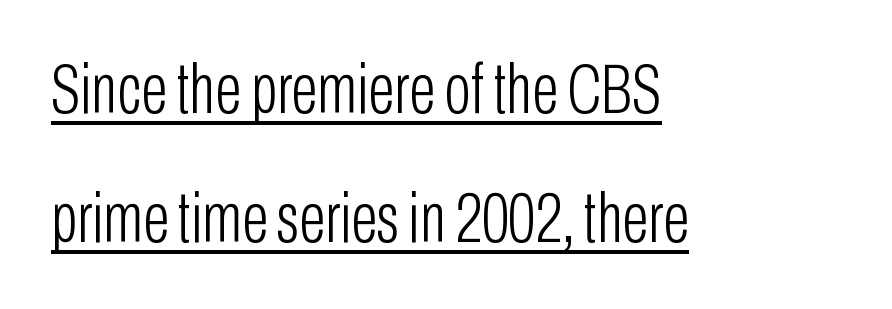
The image shows 70 px light, condensed sans-serif type, upright; set left-aligned, line spacing 1.85x, normal letter spacing, underlined; low stroke contrast and a medium x-height.
